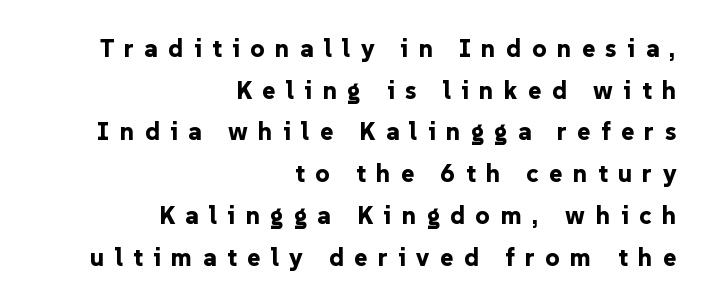
The image shows 25 px bold type, upright; set right-aligned, normal line spacing (1.67x), unusually wide letter spacing (+0.42 em), not underlined.
